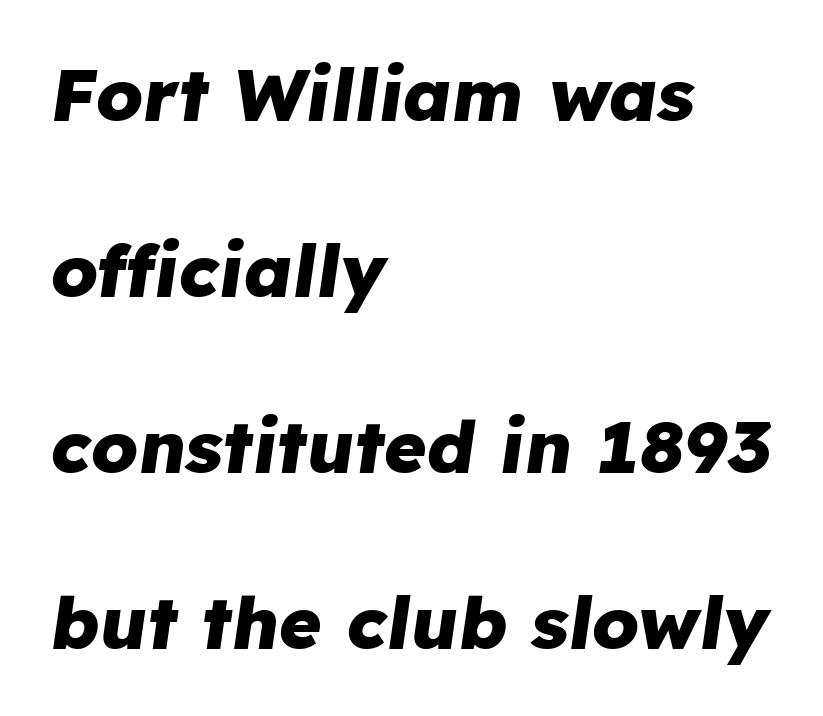
{"italic": "yes", "lean": "right", "slant_degrees": 8, "bold": "yes", "weight": "heavy", "width": "normal", "stroke_contrast": "low", "x_height": "medium", "monospaced": "no", "underline": "no", "align": "left", "line_spacing": "loose", "line_spacing_ratio": 2.41, "letter_spacing": "normal", "letter_spacing_em": 0.0, "glyph_px": 73}
